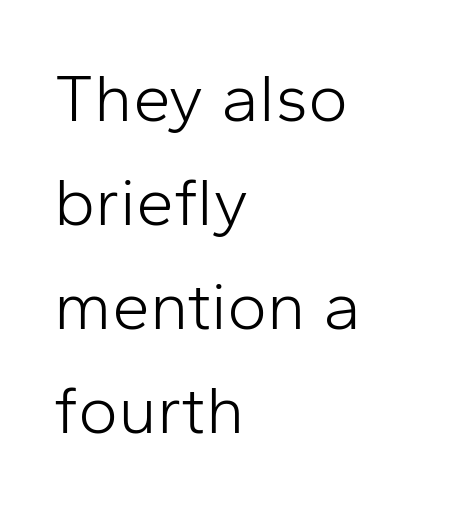
Q: Is the text bold? A: No.
Q: Is the text italic (slanted)? A: No, it is upright.
Q: Is the typeface a serif or a sans-serif typeface? A: Sans-serif.
Q: Is the text underlined? A: No.
Q: How is the paragraph aligned? A: Left-aligned.
Q: Is the spacing between letters normal or unusually wide? A: Normal.
Q: Is the spacing between lines tight, normal or loose? A: Normal.
Q: Width (condensed, normal, or wide)? A: Normal.
Q: Stroke contrast? A: Low.
Q: x-height? A: Medium.
Q: Monospaced? A: No.
